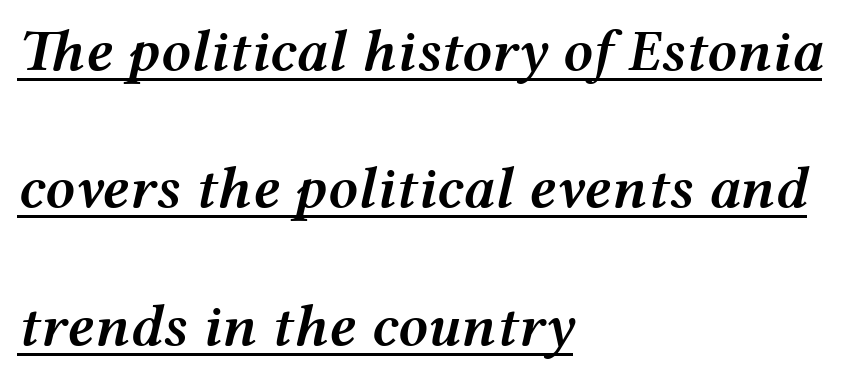
Leading: increased. The axis of the letterforms is tilted away from vertical. Alignment: flush left. Is this a fixed-width face? No — the glyphs have proportional, varying widths. Short note: letters normally spaced. The words here are underlined.
